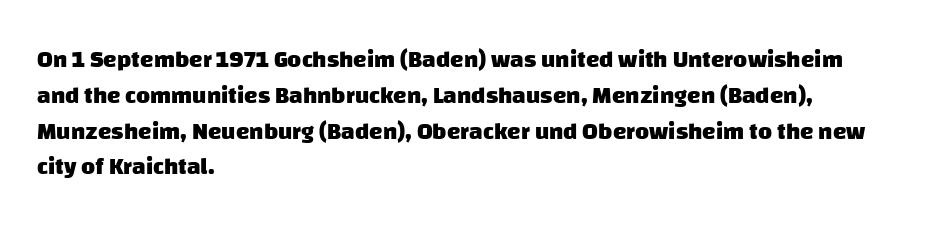
Where is the straight margin? On the left. Typographic density is high because the face is bold. Each new line begins a customary step beneath the previous one. This rendering leaves character spacing at its baseline value.
